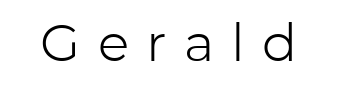
The image shows 52 px light sans-serif type, upright; set unusually wide letter spacing (+0.33 em), not underlined; low stroke contrast and a medium x-height.
